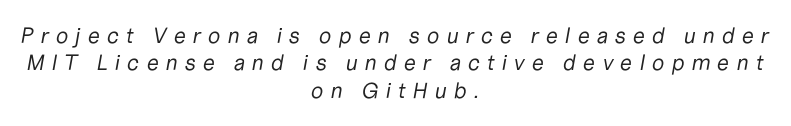
The image shows 22 px text type, italic (leaning right); set centered, line spacing 1.24x, unusually wide letter spacing (+0.3 em), not underlined.
